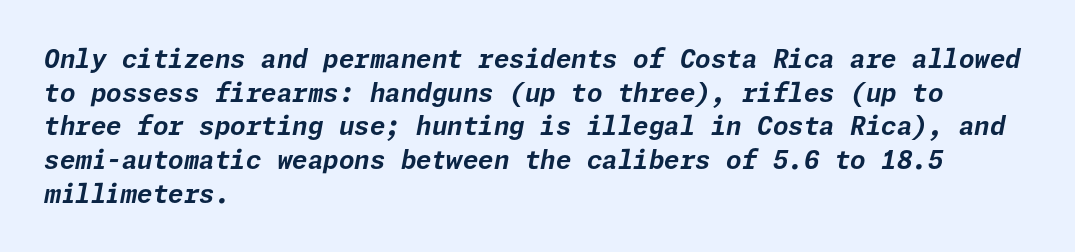
The image shows 25 px bold type, italic (leaning right); set left-aligned, normal line spacing (1.35x), normal letter spacing, not underlined.
